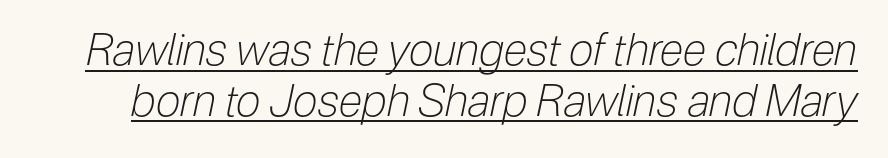
The image shows 44 px light, condensed type, italic (leaning right); set tight line spacing (1.15x), normal letter spacing, underlined; low stroke contrast and a medium x-height.
